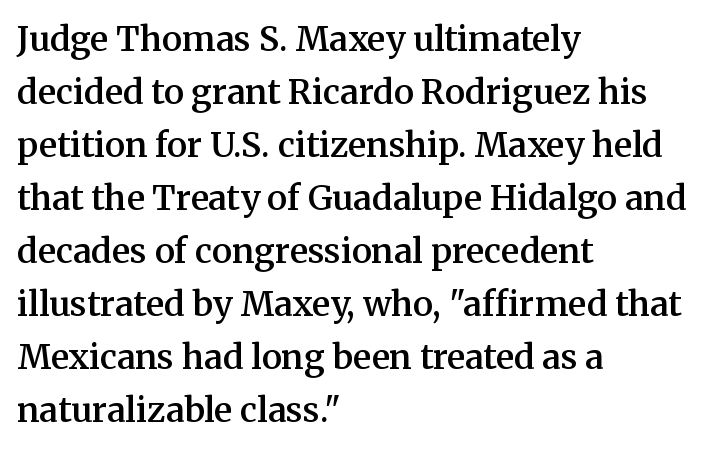
These lines keep a tight, regular rhythm from letter to letter. Does the weight exceed regular? Yes, but only to semibold. This sample uses a serif face. The strip under each line holds only bare page. If you measured baseline to baseline, you'd find a middling distance. A typesetter would call this proportional, since set widths differ per character.
